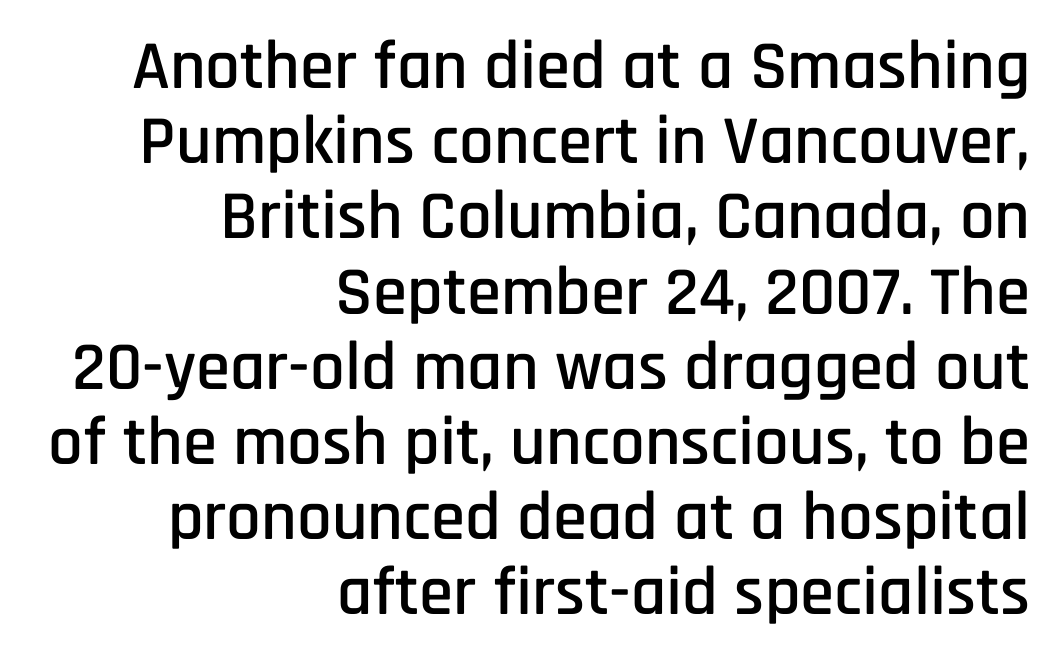
The passage shown is typed in a proportional face where columns would drift. Descender tails drop into unmarked territory. Stroke terminals: plain, sans-serif. Regarding leading, the lines here are crowded together.
